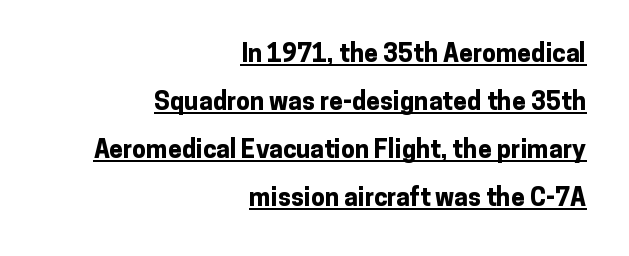
Q: Is the text bold? A: Yes.
Q: Is the text italic (slanted)? A: No, it is upright.
Q: Is the text underlined? A: Yes.
Q: How is the paragraph aligned? A: Right-aligned.
Q: Is the spacing between letters normal or unusually wide? A: Normal.
Q: Is the spacing between lines tight, normal or loose? A: Loose.
